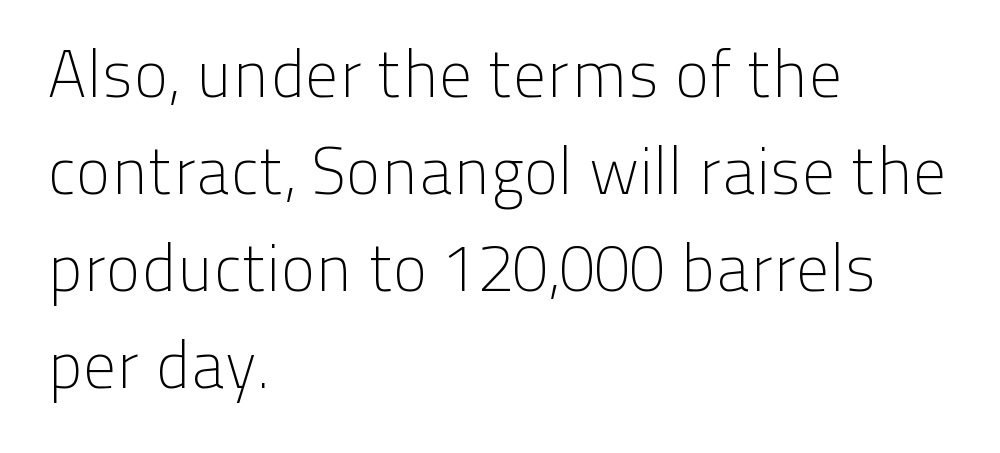
Q: Is the text bold? A: No.
Q: Is the text italic (slanted)? A: No, it is upright.
Q: Is the typeface a serif or a sans-serif typeface? A: Sans-serif.
Q: Is the text underlined? A: No.
Q: How is the paragraph aligned? A: Left-aligned.
Q: Is the spacing between letters normal or unusually wide? A: Normal.
Q: Is the spacing between lines tight, normal or loose? A: Normal.
Q: Width (condensed, normal, or wide)? A: Normal.
Q: Stroke contrast? A: Low.
Q: x-height? A: Medium.
Q: Monospaced? A: No.
